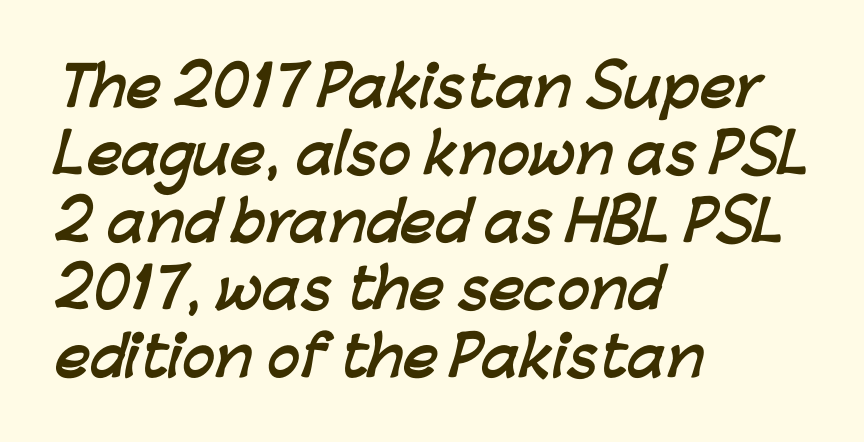
The image shows 54 px semibold sans-serif type; set left-aligned, normal line spacing (1.25x), normal letter spacing, not underlined; low stroke contrast and a medium x-height.
